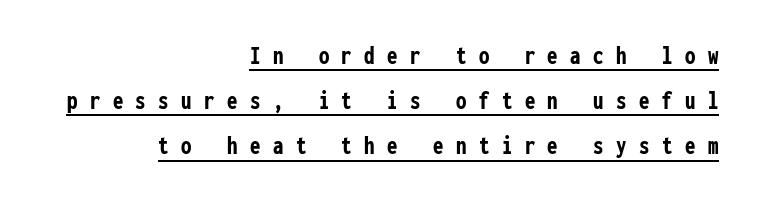
The passage shown is underscored from start to finish. Italic? Not at all — the glyphs are vertical. Heft: maximum for text — a bold. The tracking jumps out immediately: characters are airy and widely separated. Horizontally, the lines are justified to the trailing edge only.
